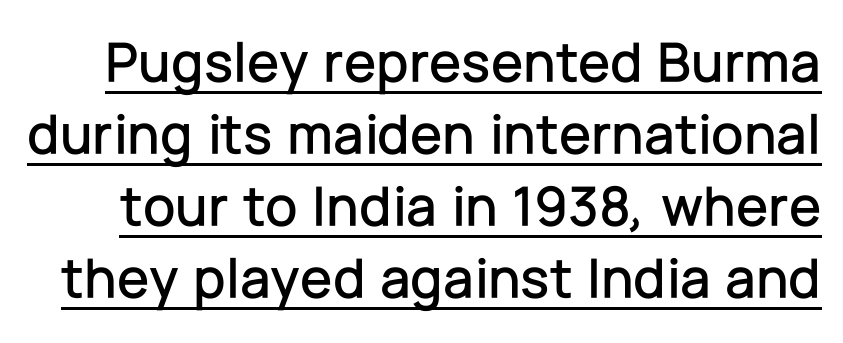
Q: Is the text italic (slanted)? A: No, it is upright.
Q: Is the typeface a serif or a sans-serif typeface? A: Sans-serif.
Q: Is the text underlined? A: Yes.
Q: Is the spacing between letters normal or unusually wide? A: Normal.
Q: Width (condensed, normal, or wide)? A: Normal.
Q: Stroke contrast? A: Low.
Q: x-height? A: Medium.
Q: Monospaced? A: No.
